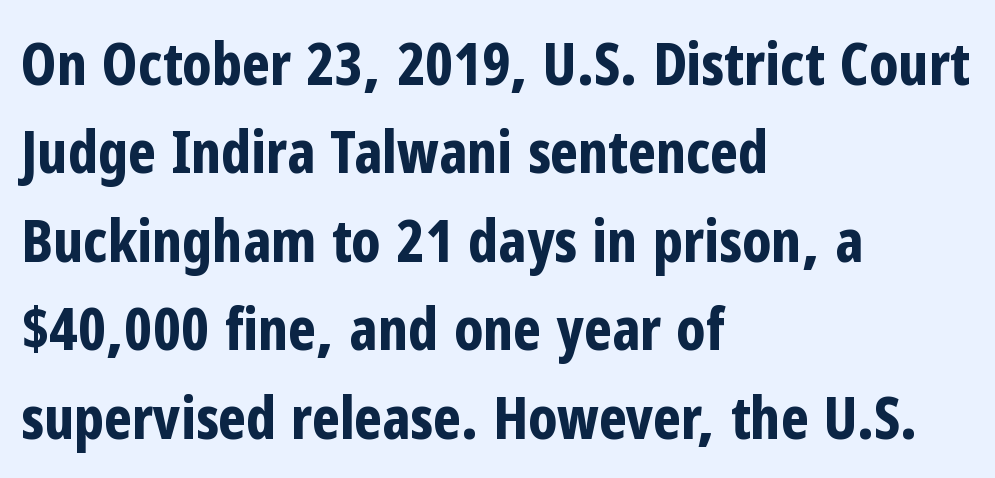
The image shows 59 px bold, condensed sans-serif type, upright; set left-aligned, normal line spacing (1.5x), normal letter spacing, not underlined; low stroke contrast and a medium x-height.
